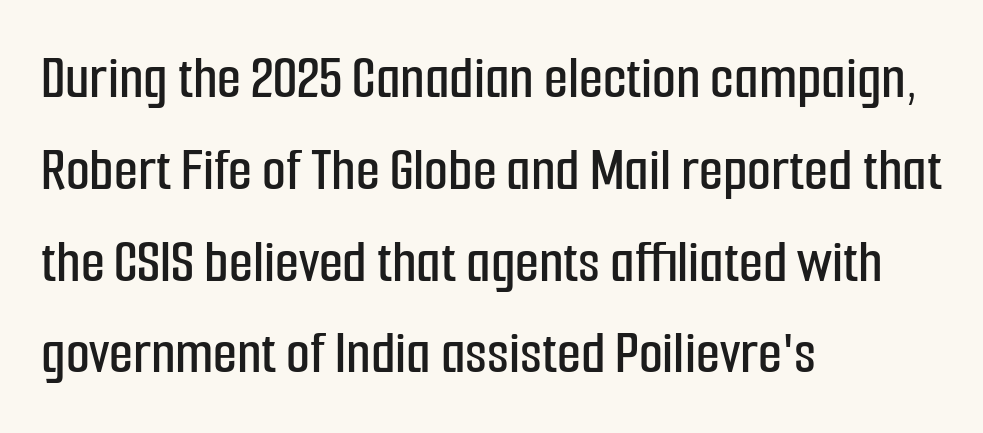
The image shows 62 px condensed sans-serif type, upright; set left-aligned, normal line spacing (1.48x), normal letter spacing, not underlined; low stroke contrast and a medium x-height.
